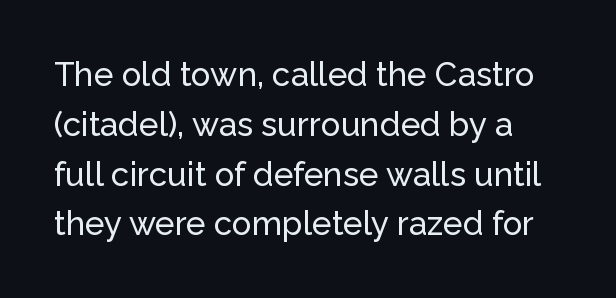
The image shows 33 px sans-serif type, upright; set normal line spacing (1.51x), normal letter spacing, not underlined; low stroke contrast and a medium x-height.
